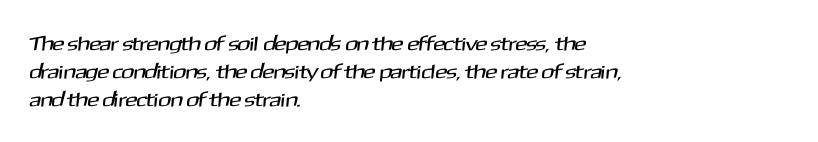
{"underline": "no", "align": "left", "line_spacing": "normal", "line_spacing_ratio": 1.39, "letter_spacing": "normal", "letter_spacing_em": 0.0, "glyph_px": 20}
